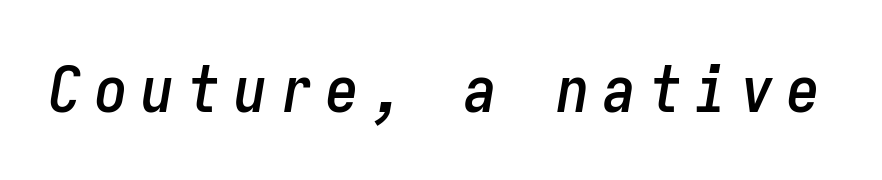
The image shows 65 px condensed type, italic (leaning right), monospaced; set unusually wide letter spacing (+0.21 em), not underlined; low stroke contrast and a medium x-height.
